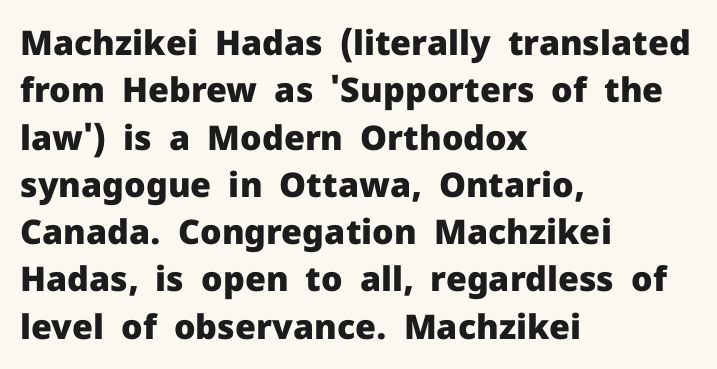
The image shows 34 px heavy sans-serif type, upright; set left-aligned, normal line spacing (1.39x), normal letter spacing, not underlined; low stroke contrast and a medium x-height.
